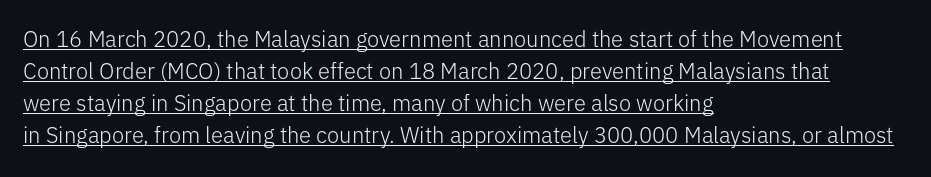
The image shows 22 px text type, upright; set left-aligned, normal line spacing (1.45x), normal letter spacing, underlined.
